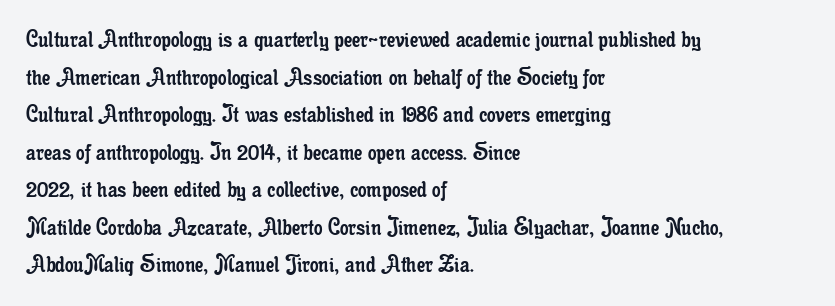
The image shows 27 px text type, upright; set left-aligned, normal line spacing (1.39x), normal letter spacing, not underlined.
